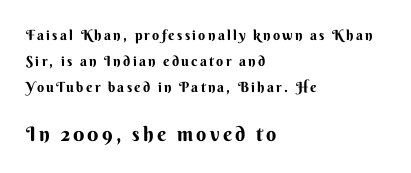
{"italic": "no", "underline": "no", "align": "left", "line_spacing_ratio": 1.87, "larger_block": "second", "size_ratio": 1.43, "glyph_px": 20}
